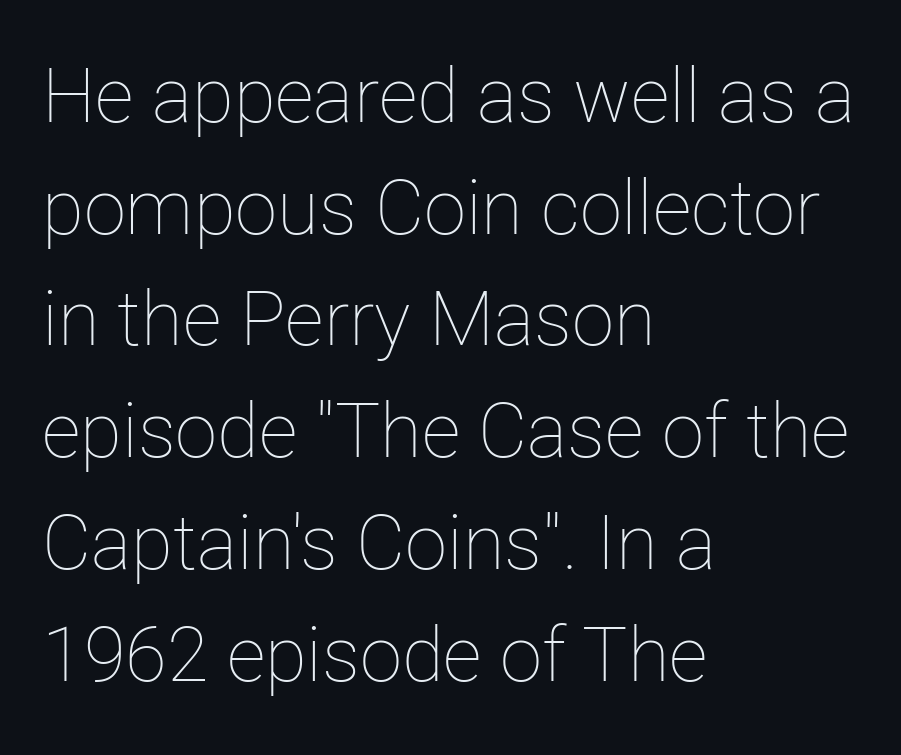
Varying glyph widths throughout — classic text-font behaviour. Quick note: interline space is typical. This rendering uses left alignment, leaving the right contour irregular. Inter-character spacing is left at the font's built-in metrics. Nothing heavy about these letters — not bold at all.
